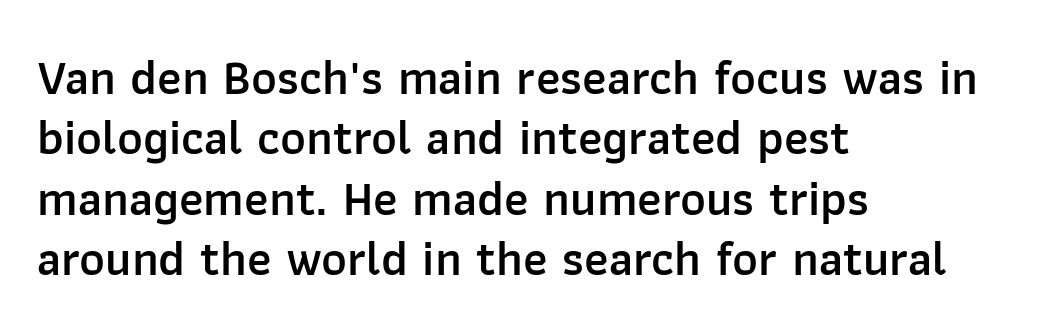
The image shows 49 px semibold sans-serif type, upright; set left-aligned, line spacing 1.23x, normal letter spacing, not underlined; low stroke contrast and a medium x-height.
